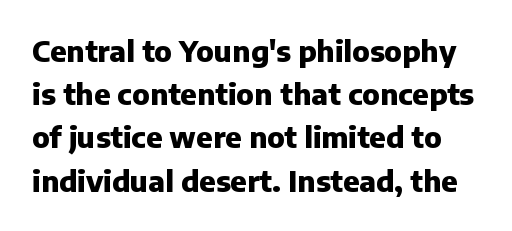
Q: Is the text bold? A: Yes.
Q: Is the text italic (slanted)? A: No, it is upright.
Q: Is the typeface a serif or a sans-serif typeface? A: Sans-serif.
Q: Is the text underlined? A: No.
Q: Is the spacing between letters normal or unusually wide? A: Normal.
Q: Is the spacing between lines tight, normal or loose? A: Normal.
Q: Width (condensed, normal, or wide)? A: Normal.
Q: Stroke contrast? A: Low.
Q: x-height? A: Medium.
Q: Monospaced? A: No.
